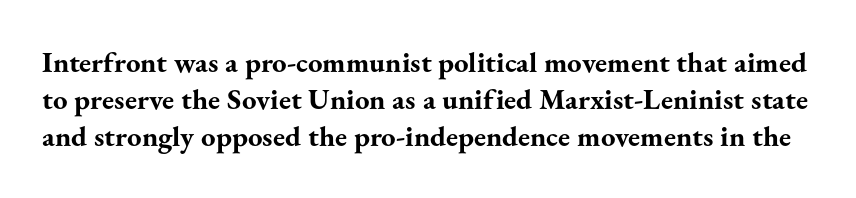
Unlike italic type, these characters show no tilt at all. How would I describe the line gaps? Plain and ordinary. Tracking value appears to be zero — textbook default spacing. Beneath every word, the page is bare.
